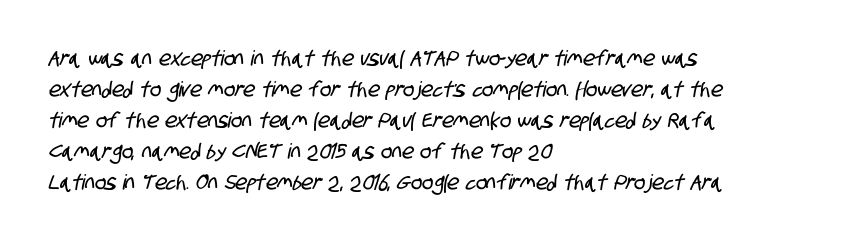
Q: Is the text underlined? A: No.
Q: How is the paragraph aligned? A: Left-aligned.
Q: Is the spacing between letters normal or unusually wide? A: Normal.
Q: Is the spacing between lines tight, normal or loose? A: Normal.
